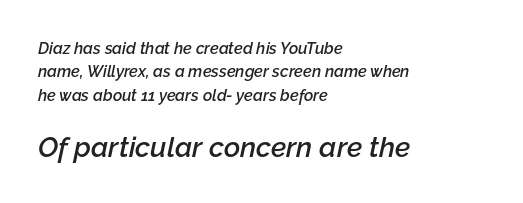
Q: Is the text bold? A: Semi-bold.
Q: Is the text italic (slanted)? A: Yes, it leans right by about 12 degrees.
Q: Is the text underlined? A: No.
Q: How is the paragraph aligned? A: Left-aligned.
Q: Is the spacing between letters normal or unusually wide? A: Normal.
Q: Is the spacing between lines tight, normal or loose? A: Normal.
Q: Which block of text is set in a larger size, the first (top) or the second (bottom)? A: The second (bottom) one.
Q: Width (condensed, normal, or wide)? A: Normal.
Q: Stroke contrast? A: Low.
Q: x-height? A: Medium.
Q: Monospaced? A: No.
